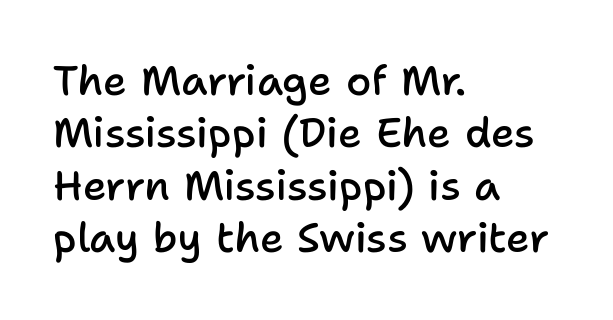
Q: Is the text bold? A: Semi-bold.
Q: Is the text italic (slanted)? A: No, it is upright.
Q: Is the typeface a serif or a sans-serif typeface? A: Sans-serif.
Q: Is the text underlined? A: No.
Q: How is the paragraph aligned? A: Left-aligned.
Q: Is the spacing between letters normal or unusually wide? A: Normal.
Q: Is the spacing between lines tight, normal or loose? A: Normal.
Q: Width (condensed, normal, or wide)? A: Normal.
Q: Stroke contrast? A: Low.
Q: x-height? A: Medium.
Q: Monospaced? A: No.
